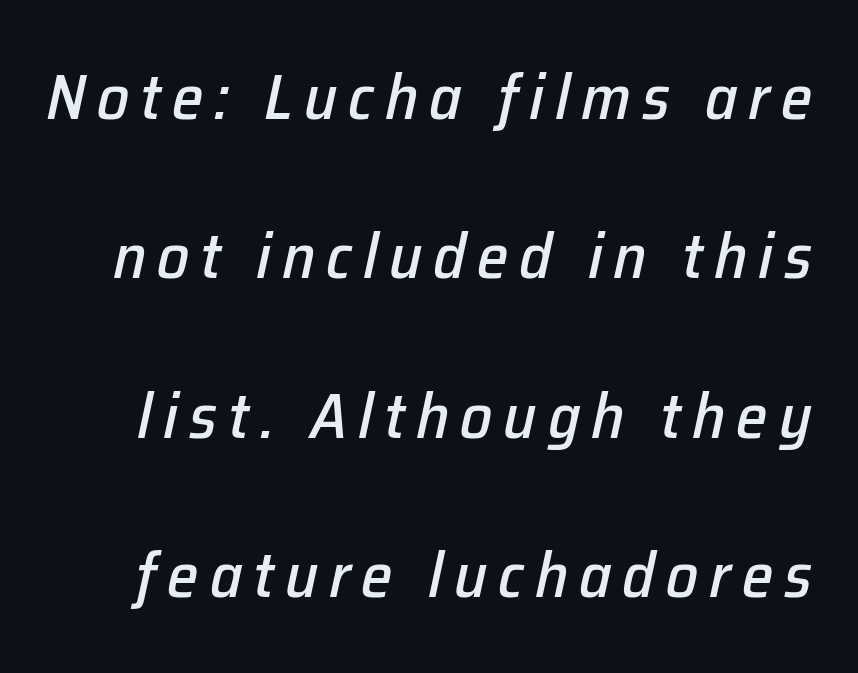
Q: Is the text italic (slanted)? A: Yes, it leans right by about 12 degrees.
Q: Is the text underlined? A: No.
Q: Is the spacing between lines tight, normal or loose? A: Loose.
Q: Width (condensed, normal, or wide)? A: Normal.
Q: Stroke contrast? A: Low.
Q: x-height? A: Medium.
Q: Monospaced? A: No.
